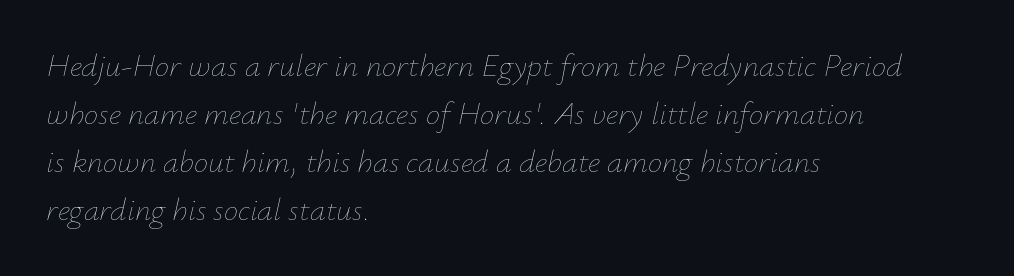
This reads as an unemphasized weight, regular at the heaviest. Here the designer chose a conventional face with non-uniform glyph widths. Underline: absent. Caption: standard tracking, unaltered. Whoever set this chose a conventional vertical rhythm. Style check: oblique.
